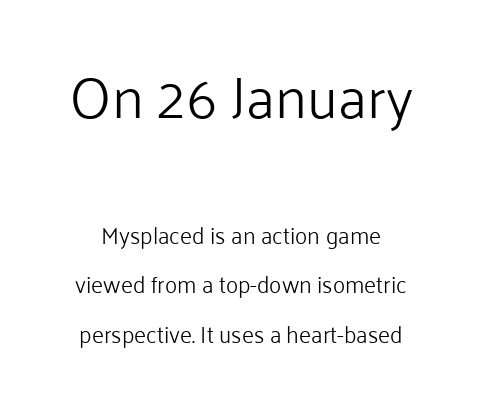
Q: Is the text bold? A: No.
Q: Is the text italic (slanted)? A: No, it is upright.
Q: Is the typeface a serif or a sans-serif typeface? A: Sans-serif.
Q: Is the text underlined? A: No.
Q: How is the paragraph aligned? A: Centered.
Q: Is the spacing between letters normal or unusually wide? A: Normal.
Q: Is the spacing between lines tight, normal or loose? A: Loose.
Q: Which block of text is set in a larger size, the first (top) or the second (bottom)? A: The first (top) one.
Q: Width (condensed, normal, or wide)? A: Normal.
Q: Stroke contrast? A: Low.
Q: x-height? A: Medium.
Q: Monospaced? A: No.
